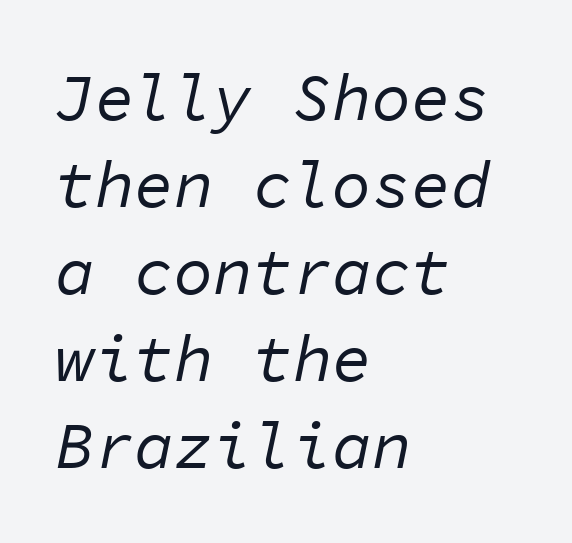
{"italic": "yes", "lean": "right", "slant_degrees": 11, "bold": "no", "weight": "regular", "width": "normal", "stroke_contrast": "low", "x_height": "medium", "monospaced": "yes", "underline": "no", "align": "left", "line_spacing": "normal", "line_spacing_ratio": 1.32, "letter_spacing": "normal", "letter_spacing_em": 0.0, "glyph_px": 66}
